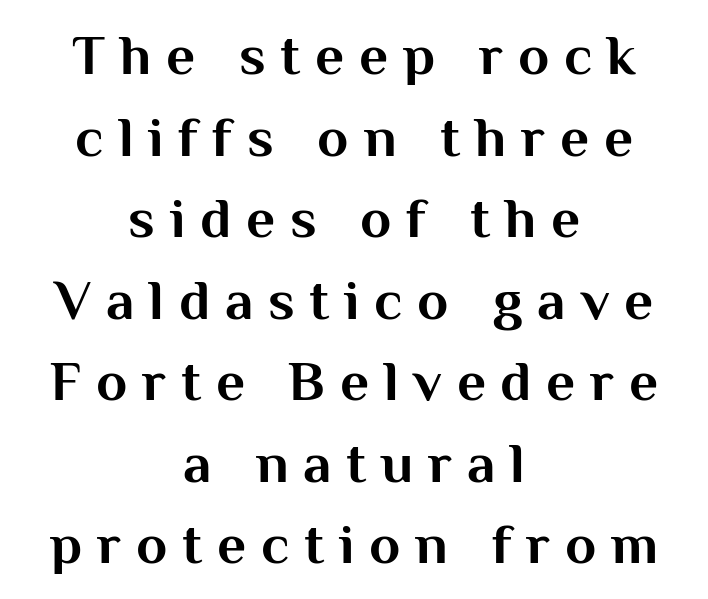
Q: Is the text bold? A: Yes.
Q: Is the text italic (slanted)? A: No, it is upright.
Q: Is the typeface a serif or a sans-serif typeface? A: Sans-serif.
Q: Is the text underlined? A: No.
Q: How is the paragraph aligned? A: Centered.
Q: Is the spacing between letters normal or unusually wide? A: Unusually wide.
Q: Is the spacing between lines tight, normal or loose? A: Normal.
Q: Width (condensed, normal, or wide)? A: Normal.
Q: Stroke contrast? A: Medium.
Q: x-height? A: Medium.
Q: Monospaced? A: No.
